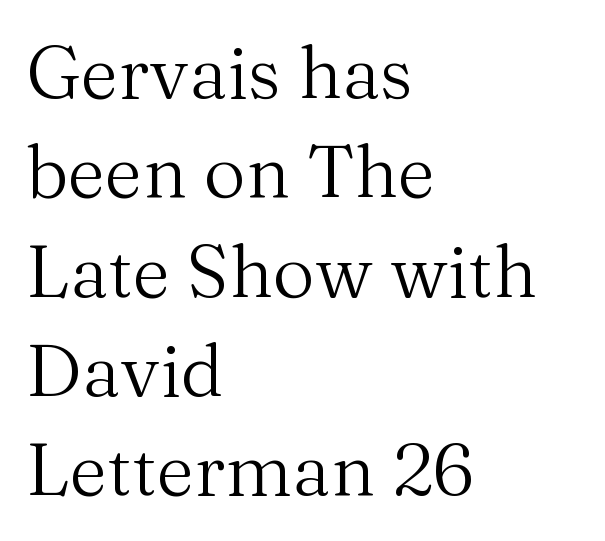
Q: Is the text bold? A: No.
Q: Is the text italic (slanted)? A: No, it is upright.
Q: Is the typeface a serif or a sans-serif typeface? A: Serif.
Q: Is the text underlined? A: No.
Q: How is the paragraph aligned? A: Left-aligned.
Q: Is the spacing between letters normal or unusually wide? A: Normal.
Q: Is the spacing between lines tight, normal or loose? A: Normal.
Q: Width (condensed, normal, or wide)? A: Normal.
Q: Stroke contrast? A: Medium.
Q: x-height? A: Medium.
Q: Monospaced? A: No.
